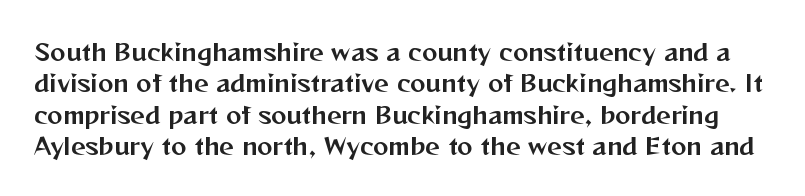
{"italic": "no", "underline": "no", "line_spacing": "normal", "line_spacing_ratio": 1.36, "letter_spacing": "normal", "letter_spacing_em": 0.0, "glyph_px": 23}
